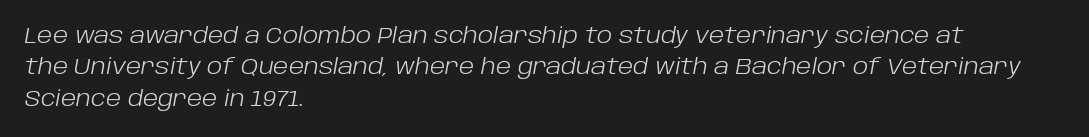
Regular leading. Here the glyphs are tracked normally, forming tight word shapes. Vertical stems look standard width or narrower in stroke. No word sits above an underline. The passage is arranged the way most books set body copy — flush left. The typography opts for an oblique posture over an upright one.
